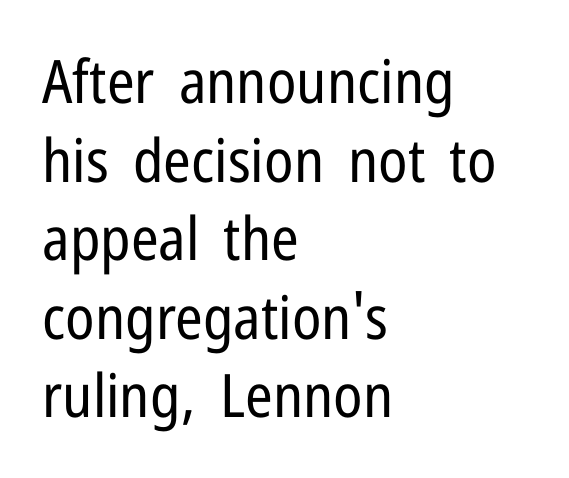
Looks like regular typesetting: each glyph gets only the width it needs. Every stem runs plumb, perpendicular to the baseline. Stems here are at most as thick as an everyday book face. Note: no serifs on the glyphs.
